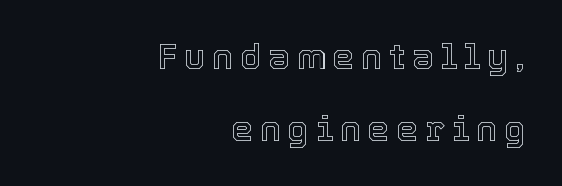
Q: Is the text italic (slanted)? A: No, it is upright.
Q: Is the text underlined? A: No.
Q: How is the paragraph aligned? A: Right-aligned.
Q: Is the spacing between letters normal or unusually wide? A: Unusually wide.
Q: Is the spacing between lines tight, normal or loose? A: Loose.
Q: Width (condensed, normal, or wide)? A: Normal.
Q: x-height? A: Medium.
Q: Monospaced? A: No.
